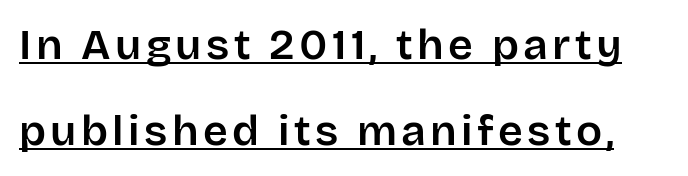
The image shows 43 px sans-serif type, upright; set loose line spacing (2.0x), underlined; low stroke contrast and a large x-height.
